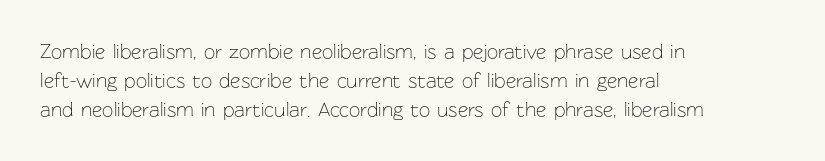
Beneath every word, the page is bare. Stems here are at most as thick as an everyday book face. When letters stand straight like this, we call the style roman or upright. This rendering leaves character spacing at its baseline value. The rendering uses a moderate line-height, typical for paragraphs.
